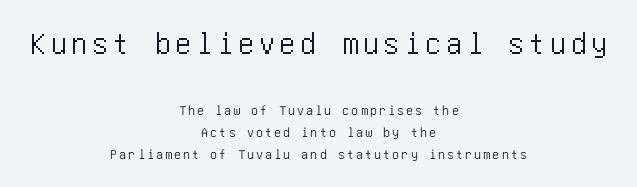
{"serif": "no", "italic": "no", "width": "condensed", "stroke_contrast": "low", "x_height": "large", "underline": "no", "align": "center", "line_spacing": "normal", "line_spacing_ratio": 1.57, "larger_block": "first", "size_ratio": 2.29, "glyph_px": 32}
